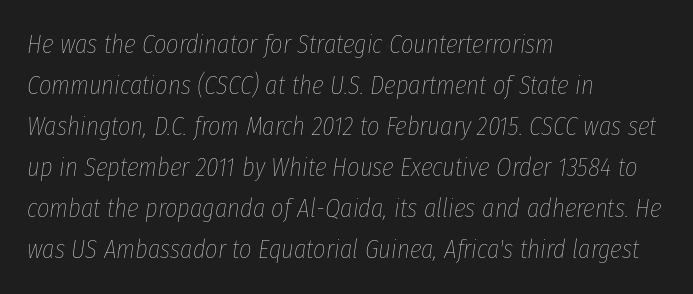
The image shows 27 px text type, italic (leaning right); set left-aligned, normal line spacing (1.52x), normal letter spacing, not underlined.
